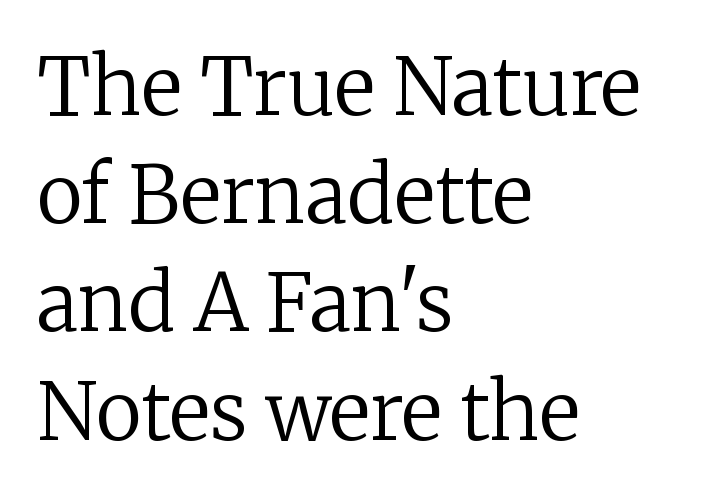
The image shows 79 px regular-weight serif type, upright; set left-aligned, normal line spacing (1.37x), normal letter spacing, not underlined; low stroke contrast and a medium x-height.
